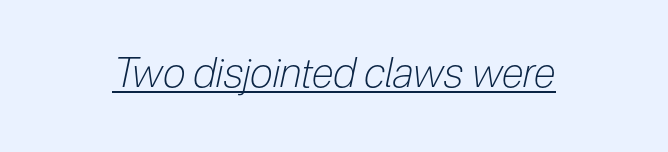
The image shows 41 px light, condensed type, italic (leaning right); set normal letter spacing, underlined; low stroke contrast and a medium x-height.
